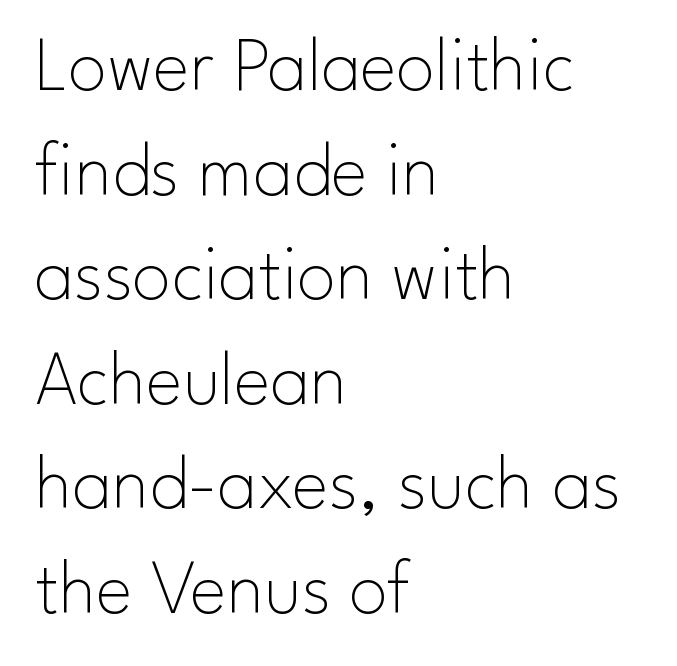
{"serif": "no", "italic": "no", "bold": "no", "weight": "thin", "width": "normal", "stroke_contrast": "low", "x_height": "small", "monospaced": "no", "underline": "no", "align": "left", "line_spacing": "normal", "line_spacing_ratio": 1.34, "letter_spacing": "normal", "letter_spacing_em": 0.0, "glyph_px": 78}
